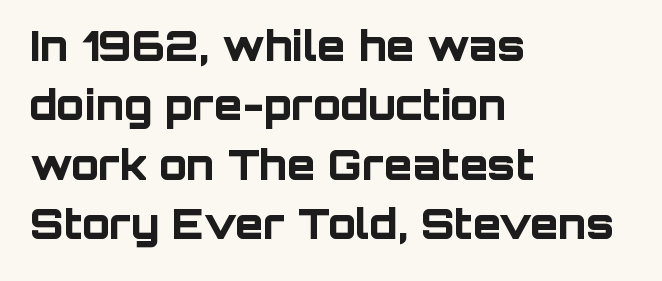
Unlike italic type, these characters show no tilt at all. Note: no serifs on the glyphs. A student would call this left alignment; a typographer would say flush left, rag right. Plain, unruled lines of type. Do the characters align in a grid? No, the font is proportional.
